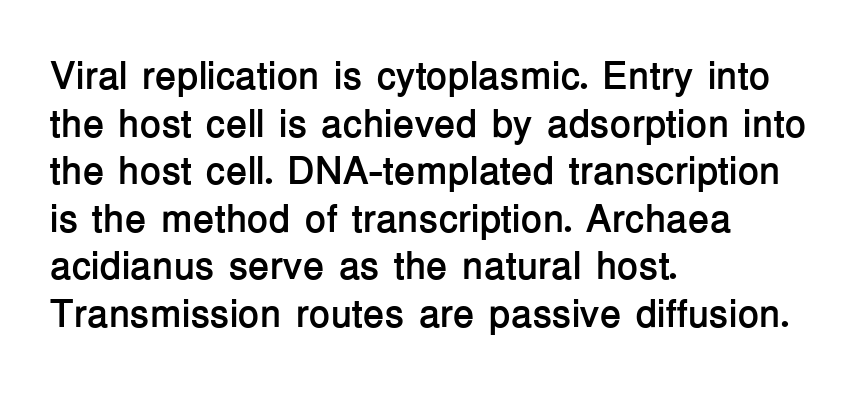
Q: Is the text bold? A: Yes.
Q: Is the text italic (slanted)? A: No, it is upright.
Q: Is the typeface a serif or a sans-serif typeface? A: Sans-serif.
Q: Is the text underlined? A: No.
Q: How is the paragraph aligned? A: Left-aligned.
Q: Is the spacing between letters normal or unusually wide? A: Normal.
Q: Width (condensed, normal, or wide)? A: Normal.
Q: Stroke contrast? A: Low.
Q: x-height? A: Medium.
Q: Monospaced? A: No.
